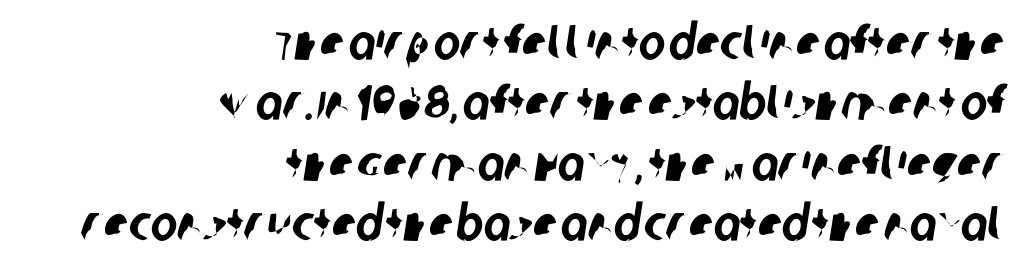
{"serif": "no", "width": "condensed", "stroke_contrast": "low", "x_height": "large", "monospaced": "no", "underline": "no", "align": "right", "line_spacing_ratio": 1.21, "letter_spacing": "normal", "letter_spacing_em": 0.0, "glyph_px": 50}
